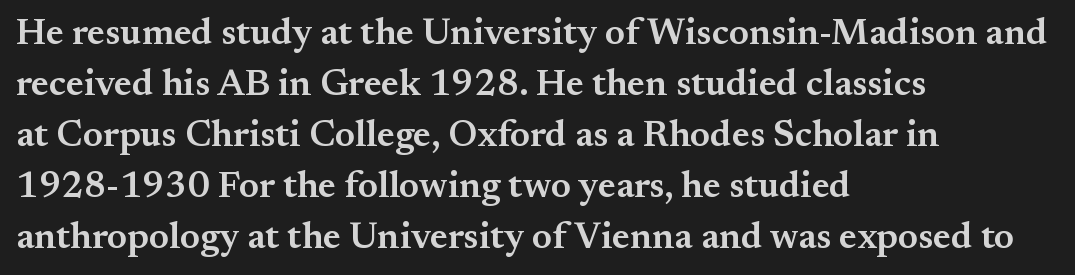
Q: Is the text bold? A: Semi-bold.
Q: Is the text italic (slanted)? A: No, it is upright.
Q: Is the typeface a serif or a sans-serif typeface? A: Serif.
Q: Is the text underlined? A: No.
Q: How is the paragraph aligned? A: Left-aligned.
Q: Is the spacing between letters normal or unusually wide? A: Normal.
Q: Is the spacing between lines tight, normal or loose? A: Normal.
Q: Width (condensed, normal, or wide)? A: Normal.
Q: Stroke contrast? A: Medium.
Q: x-height? A: Small.
Q: Monospaced? A: No.
